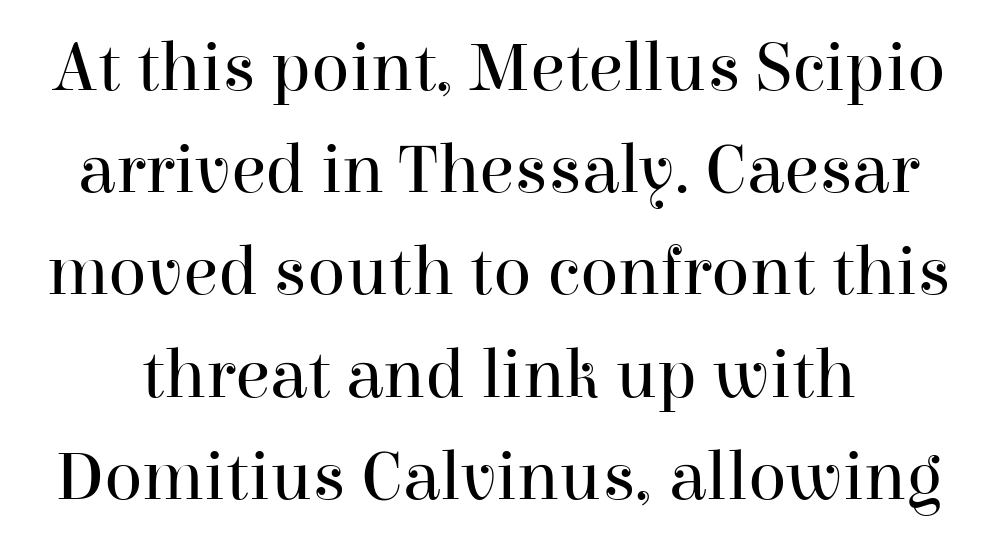
{"serif": "yes", "italic": "no", "bold": "no", "weight": "regular", "width": "normal", "stroke_contrast": "high", "x_height": "medium", "monospaced": "no", "underline": "no", "line_spacing": "normal", "line_spacing_ratio": 1.44, "letter_spacing": "normal", "letter_spacing_em": 0.0, "glyph_px": 71}
